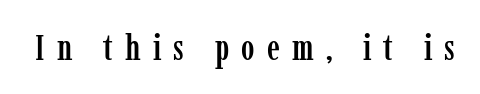
The image shows 36 px condensed serif type, upright; set unusually wide letter spacing (+0.34 em), not underlined; low stroke contrast and a medium x-height.
